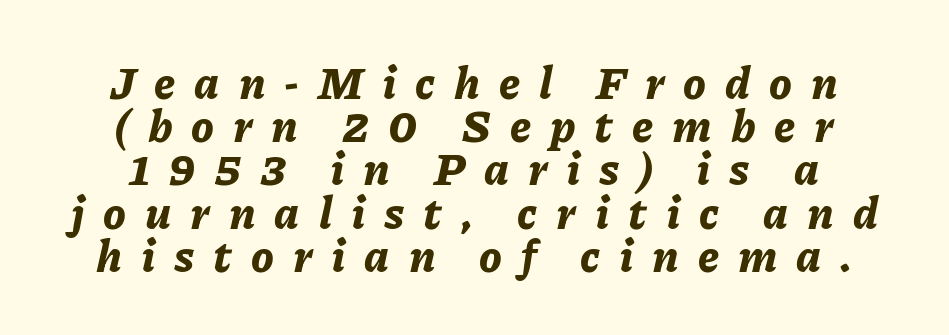
Q: Is the text bold? A: Yes.
Q: Is the text italic (slanted)? A: Yes, it leans right by about 11 degrees.
Q: Is the text underlined? A: No.
Q: How is the paragraph aligned? A: Centered.
Q: Is the spacing between letters normal or unusually wide? A: Unusually wide.
Q: Is the spacing between lines tight, normal or loose? A: Tight.
Q: Width (condensed, normal, or wide)? A: Normal.
Q: Stroke contrast? A: Low.
Q: x-height? A: Medium.
Q: Monospaced? A: No.
